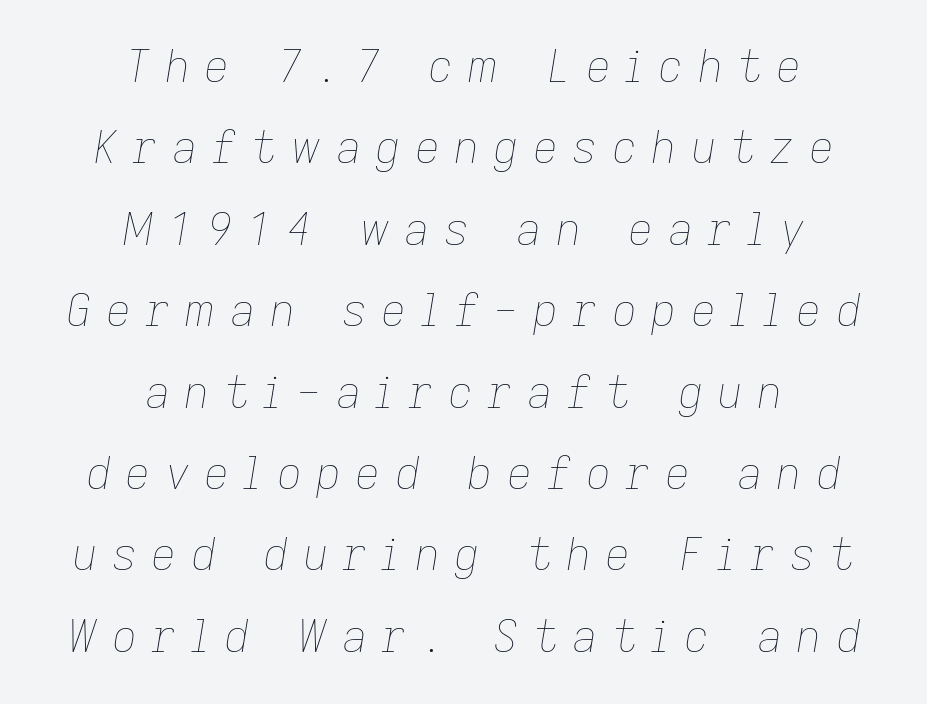
The image shows 44 px thin type, italic (leaning right); set centered, line spacing 1.85x, unusually wide letter spacing (+0.32 em), not underlined; low stroke contrast and a medium x-height.
